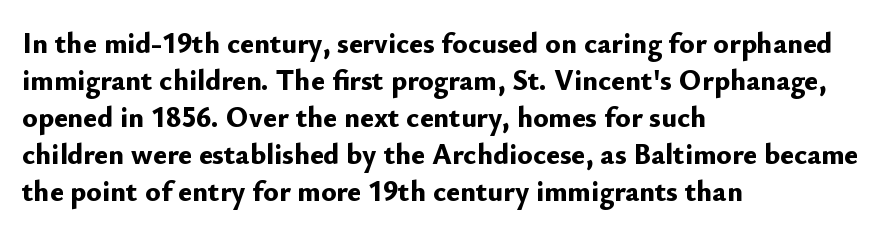
Q: Is the text bold? A: Yes.
Q: Is the text italic (slanted)? A: No, it is upright.
Q: Is the typeface a serif or a sans-serif typeface? A: Sans-serif.
Q: Is the text underlined? A: No.
Q: How is the paragraph aligned? A: Left-aligned.
Q: Is the spacing between letters normal or unusually wide? A: Normal.
Q: Is the spacing between lines tight, normal or loose? A: Normal.
Q: Width (condensed, normal, or wide)? A: Normal.
Q: Stroke contrast? A: Low.
Q: x-height? A: Small.
Q: Monospaced? A: No.
